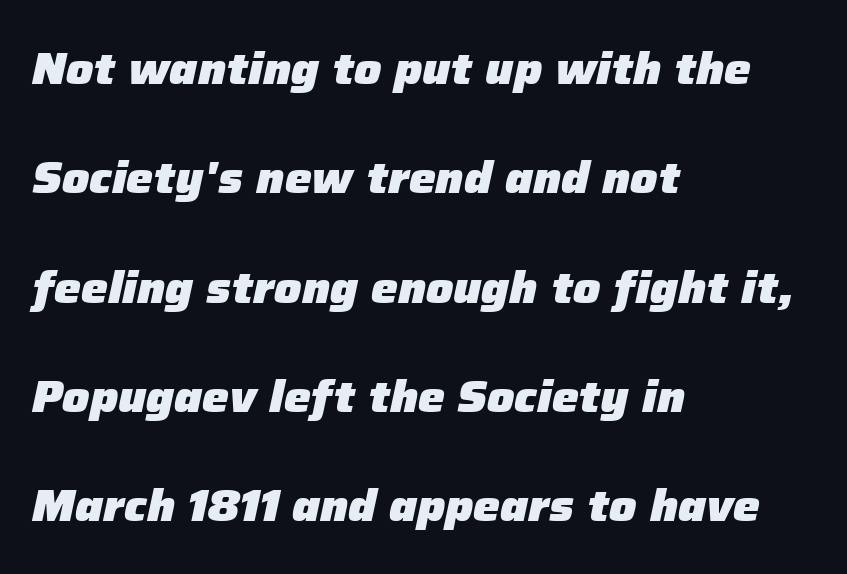
The image shows 45 px heavy type, italic (leaning right); set left-aligned, loose line spacing (2.43x), normal letter spacing, not underlined; low stroke contrast and a medium x-height.
